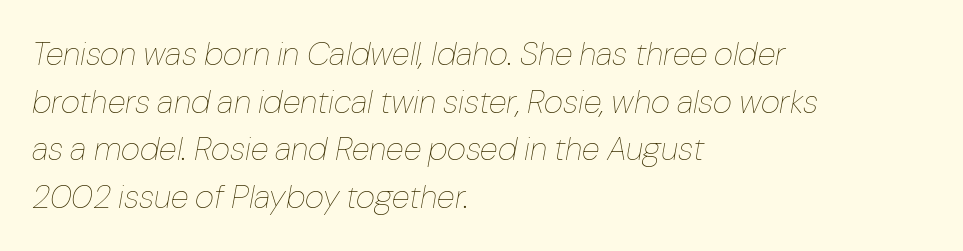
{"italic": "yes", "lean": "right", "slant_degrees": 10, "bold": "no", "weight": "thin", "width": "normal", "stroke_contrast": "low", "x_height": "medium", "monospaced": "no", "underline": "no", "align": "left", "line_spacing": "normal", "line_spacing_ratio": 1.44, "letter_spacing": "normal", "letter_spacing_em": 0.0, "glyph_px": 33}
